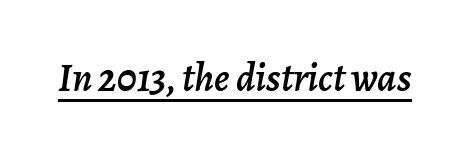
The image shows 40 px text type, italic (leaning right); set normal letter spacing, underlined; low stroke contrast and a medium x-height.
